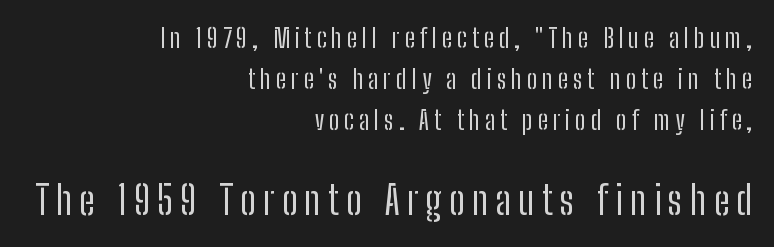
Stroke mass is kept to a normal reading level or below. The rendering uses natural spacing where letterforms have individual widths. The letters carry no serifs — their stems end cleanly without finishing strokes. Is the lower block the larger one? Yes — the lower block carries the bigger type. The passage shown stacks its lines at a standard gap.
